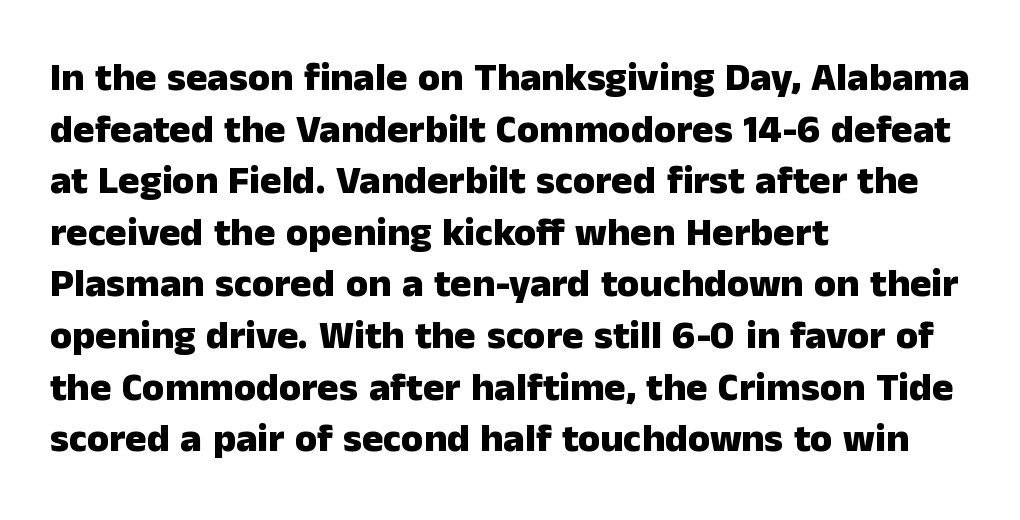
{"serif": "no", "italic": "no", "bold": "yes", "weight": "heavy", "width": "normal", "stroke_contrast": "low", "x_height": "medium", "monospaced": "no", "underline": "no", "align": "left", "line_spacing": "normal", "line_spacing_ratio": 1.29, "letter_spacing": "normal", "letter_spacing_em": 0.0, "glyph_px": 40}
